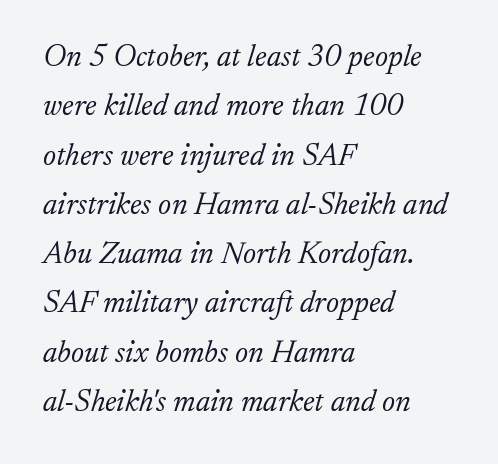
The typeface chosen for these lines features serifs. The face used here is proportionally spaced, like ordinary book or web type. No extra tracking has been applied to these lines. The vertical gap from one line to the next is medium. Just letters on the line, the space beneath them empty.
